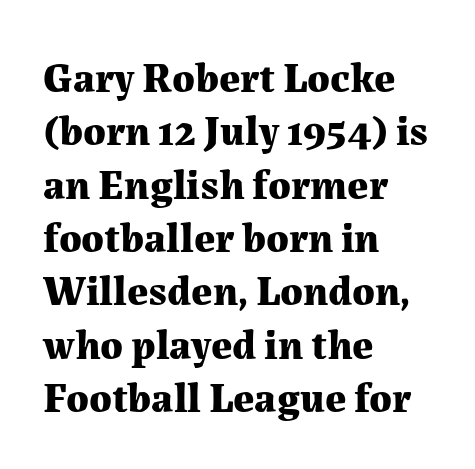
Notice how the stems are strictly vertical — no italics here. Nobody drew a line under any word here. Which margin do the lines hug? The left one — the right edge is uneven. These lines are rendered in a variable-pitch font. Small tapered or slab feet sit at the stroke ends, so this counts as serif. Is there much room between lines? A standard amount, neither cramped nor airy.
